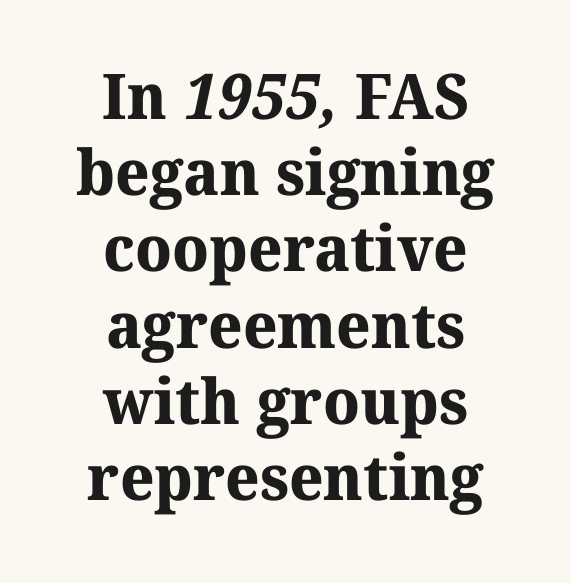
The image shows 63 px bold serif type; set centered, line spacing 1.21x, normal letter spacing, not underlined; medium stroke contrast and a medium x-height.
